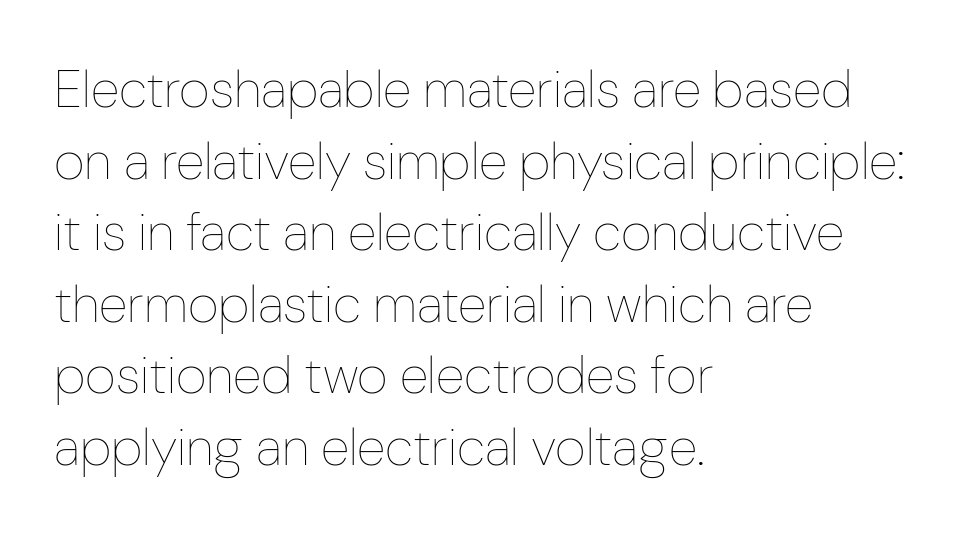
The image shows 53 px thin, condensed type, upright; set left-aligned, normal line spacing (1.35x), normal letter spacing, not underlined; low stroke contrast and a medium x-height.
